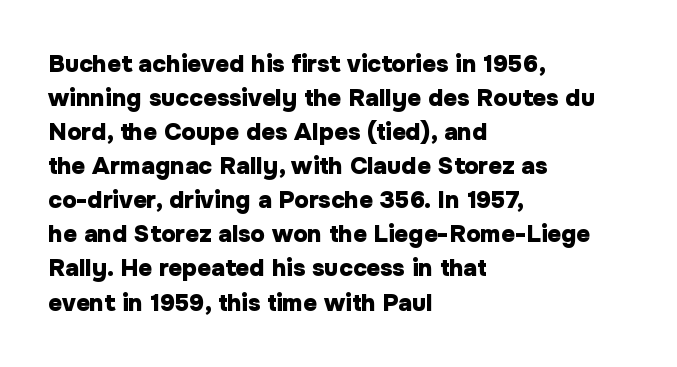
The image shows 24 px bold type, upright; set left-aligned, normal line spacing (1.42x), normal letter spacing, not underlined.
